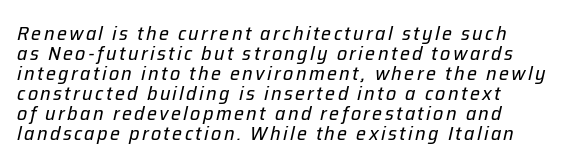
Does the leading feel generous? Not at all — it's pinched. The face used here has a pronounced slope to its letters. Unmarked baselines from the first word to the last. Stem width sits at or under what a default text font uses.
